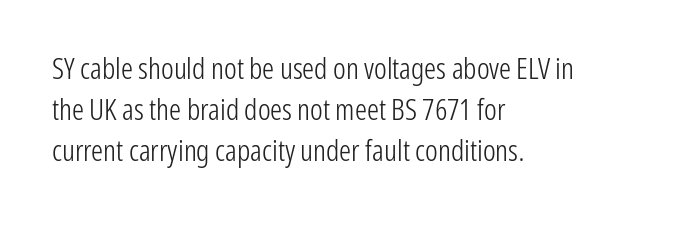
The rendering uses natural spacing where letterforms have individual widths. This sample uses plain, unmodified letter spacing. I'd call this a sans setting — the letters go barefoot. The weight tops out at a normal text grade.
